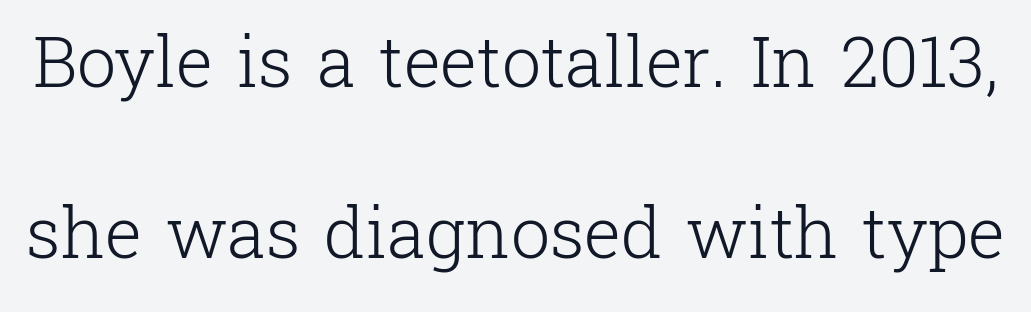
The weight tops out at a normal text grade. The block of text is sparse from top to bottom, with ample space between rows. The designer went with a serif here, giving each stem small feet. A typesetter would mark this as roman, not italic. The type is set solid horizontally, with unmodified tracking.
